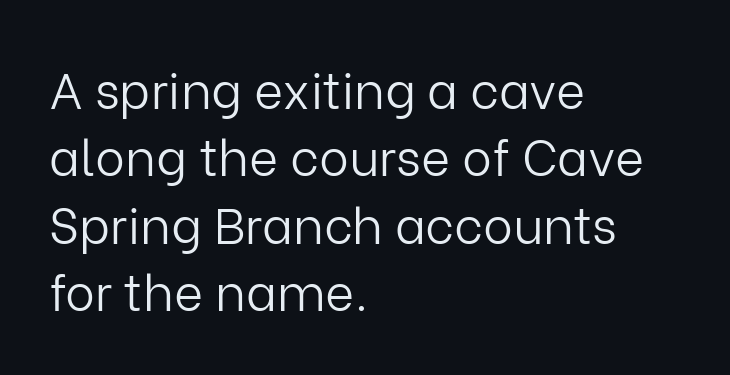
{"serif": "no", "italic": "no", "bold": "no", "weight": "light", "width": "normal", "stroke_contrast": "low", "x_height": "medium", "monospaced": "no", "underline": "no", "align": "left", "line_spacing": "normal", "line_spacing_ratio": 1.35, "letter_spacing": "normal", "letter_spacing_em": 0.0, "glyph_px": 50}
